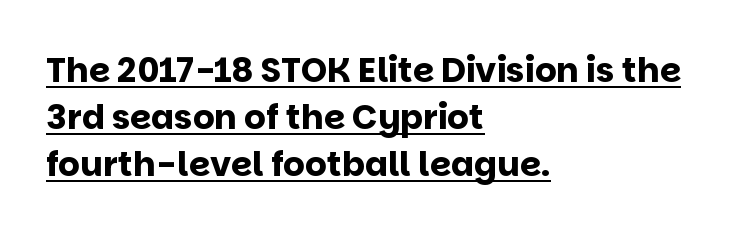
Q: Is the text bold? A: Yes.
Q: Is the text italic (slanted)? A: No, it is upright.
Q: Is the typeface a serif or a sans-serif typeface? A: Sans-serif.
Q: Is the text underlined? A: Yes.
Q: How is the paragraph aligned? A: Left-aligned.
Q: Is the spacing between letters normal or unusually wide? A: Normal.
Q: Is the spacing between lines tight, normal or loose? A: Normal.
Q: Width (condensed, normal, or wide)? A: Normal.
Q: Stroke contrast? A: Low.
Q: x-height? A: Large.
Q: Monospaced? A: No.
